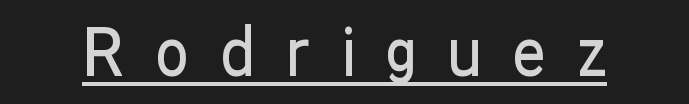
{"serif": "no", "italic": "no", "width": "condensed", "stroke_contrast": "low", "x_height": "medium", "monospaced": "no", "underline": "yes", "letter_spacing": "wide", "letter_spacing_em": 0.5, "glyph_px": 65}
